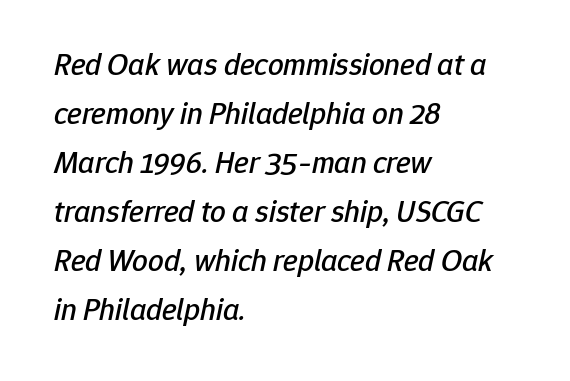
All the whitespace from short lines collects on the right. The strip under each line holds only bare page. The face used here is proportionally spaced, like ordinary book or web type. You can tell it's italic because the verticals aren't actually vertical. Tracking value appears to be zero — textbook default spacing.
